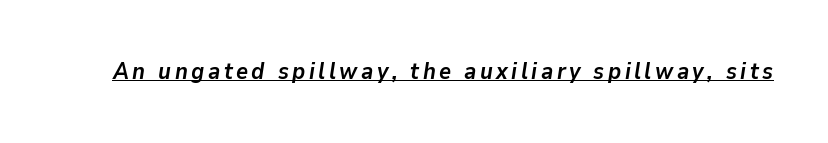
Q: Is the text bold? A: Yes.
Q: Is the text italic (slanted)? A: Yes, it leans right by about 9 degrees.
Q: Is the text underlined? A: Yes.
